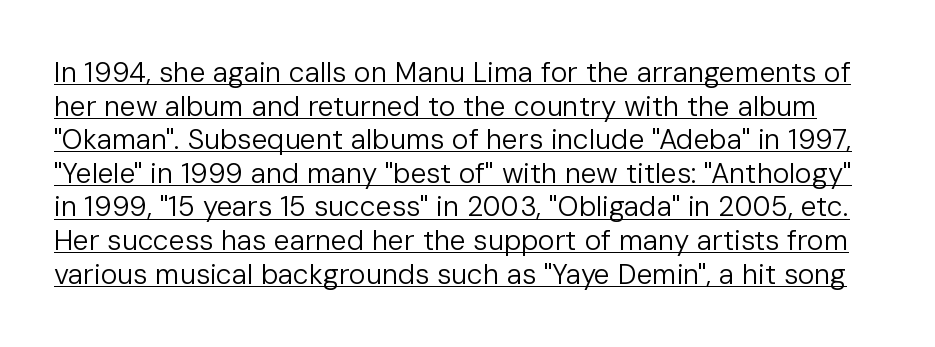
Q: Is the text bold? A: No.
Q: Is the text italic (slanted)? A: No, it is upright.
Q: Is the typeface a serif or a sans-serif typeface? A: Sans-serif.
Q: Is the text underlined? A: Yes.
Q: Is the spacing between letters normal or unusually wide? A: Normal.
Q: Width (condensed, normal, or wide)? A: Normal.
Q: Stroke contrast? A: Low.
Q: x-height? A: Medium.
Q: Monospaced? A: No.
